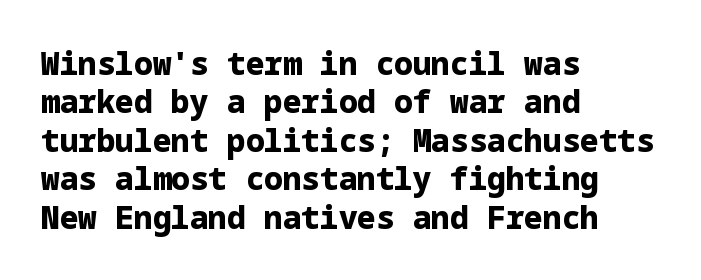
{"serif": "no", "italic": "no", "bold": "yes", "weight": "heavy", "width": "normal", "stroke_contrast": "low", "x_height": "medium", "underline": "no", "align": "left", "line_spacing_ratio": 1.24, "letter_spacing": "normal", "letter_spacing_em": 0.0, "glyph_px": 31}
